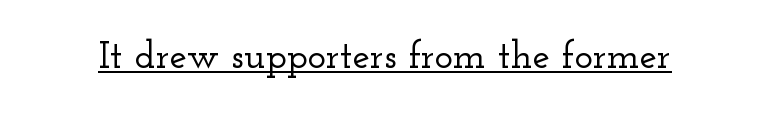
{"serif": "yes", "italic": "no", "width": "wide", "stroke_contrast": "low", "x_height": "small", "monospaced": "no", "underline": "yes", "letter_spacing": "normal", "letter_spacing_em": 0.0, "glyph_px": 39}
